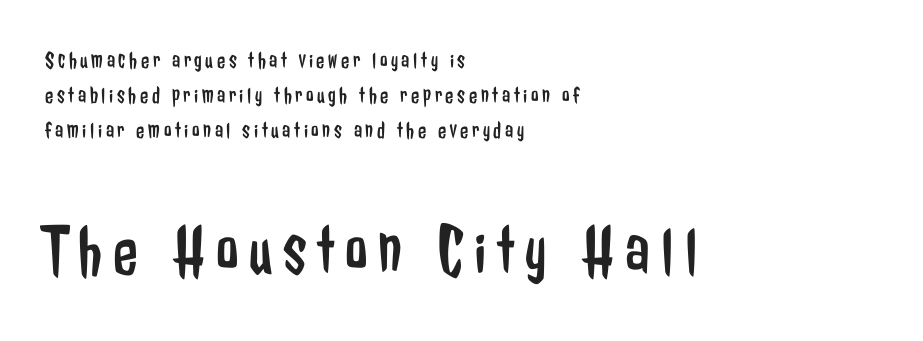
{"serif": "no", "italic": "no", "bold": "no", "weight": "regular", "width": "condensed", "stroke_contrast": "low", "x_height": "medium", "monospaced": "no", "underline": "no", "align": "left", "line_spacing": "normal", "line_spacing_ratio": 1.45, "larger_block": "second", "size_ratio": 3.0, "glyph_px": 72}
